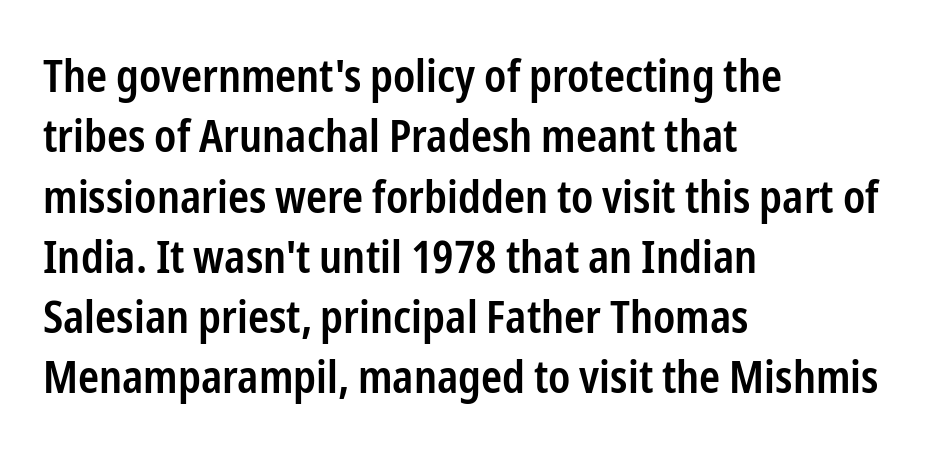
{"serif": "no", "italic": "no", "bold": "semi", "weight": "semibold", "width": "condensed", "stroke_contrast": "low", "x_height": "medium", "monospaced": "no", "underline": "no", "align": "left", "line_spacing": "normal", "line_spacing_ratio": 1.34, "letter_spacing": "normal", "letter_spacing_em": 0.0, "glyph_px": 45}
